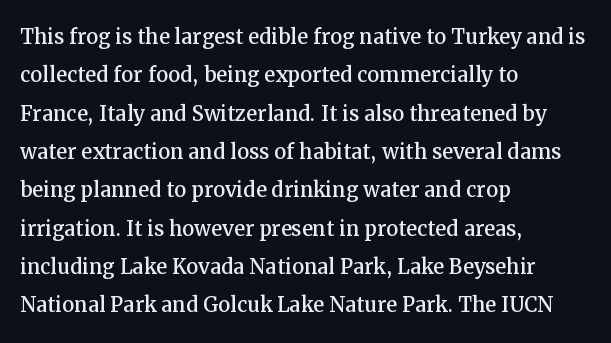
The image shows 27 px text type, upright; set left-aligned, normal line spacing (1.42x), normal letter spacing, not underlined.
